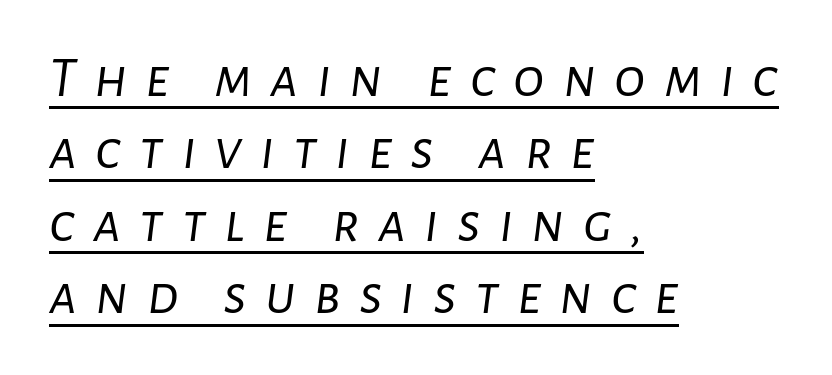
Q: Is the text bold? A: No.
Q: Is the text italic (slanted)? A: Yes, it leans right by about 7 degrees.
Q: Is the text underlined? A: Yes.
Q: How is the paragraph aligned? A: Left-aligned.
Q: Is the spacing between letters normal or unusually wide? A: Unusually wide.
Q: Is the spacing between lines tight, normal or loose? A: Normal.
Q: Width (condensed, normal, or wide)? A: Normal.
Q: Stroke contrast? A: Low.
Q: x-height? A: Medium.
Q: Monospaced? A: No.
